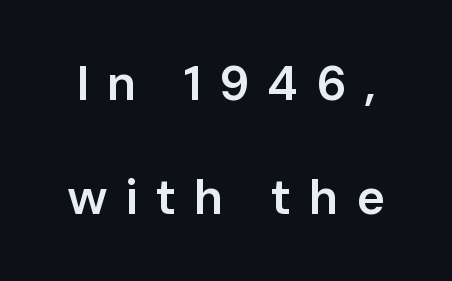
{"serif": "no", "italic": "no", "bold": "semi", "weight": "semibold", "width": "normal", "stroke_contrast": "low", "x_height": "medium", "monospaced": "no", "underline": "no", "line_spacing": "loose", "line_spacing_ratio": 2.32, "letter_spacing": "wide", "letter_spacing_em": 0.35, "glyph_px": 49}
